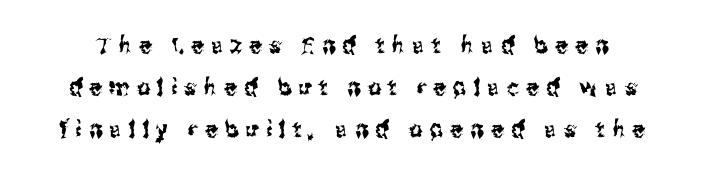
The image shows 23 px text type, upright; set line spacing 1.82x, unusually wide letter spacing (+0.32 em), not underlined.
